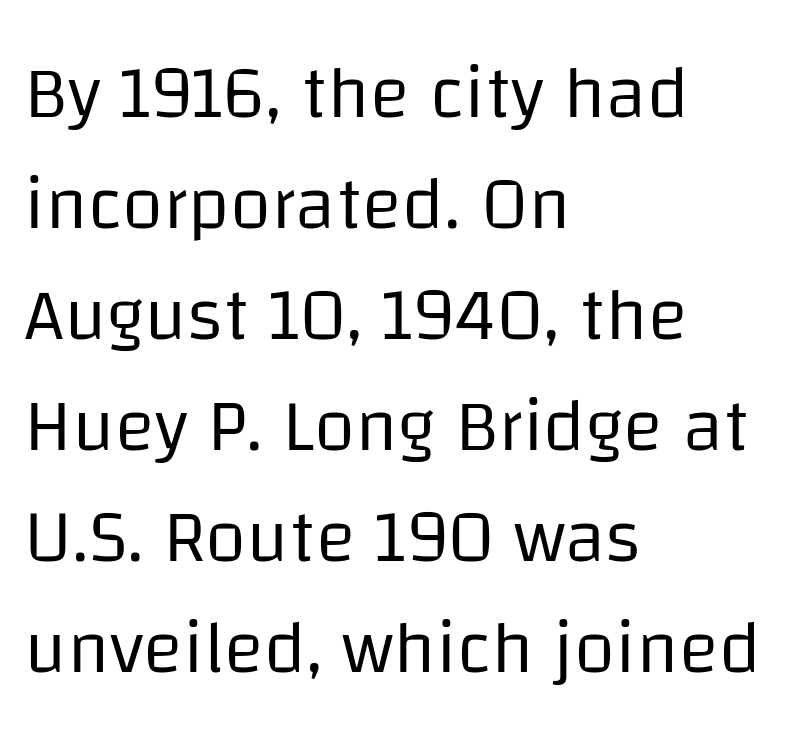
No extra ink here — the face is not bold. Clear beneath every line of the passage. In terms of letterspacing, this is plain default setting. A typesetter would call this proportional, since set widths differ per character.
